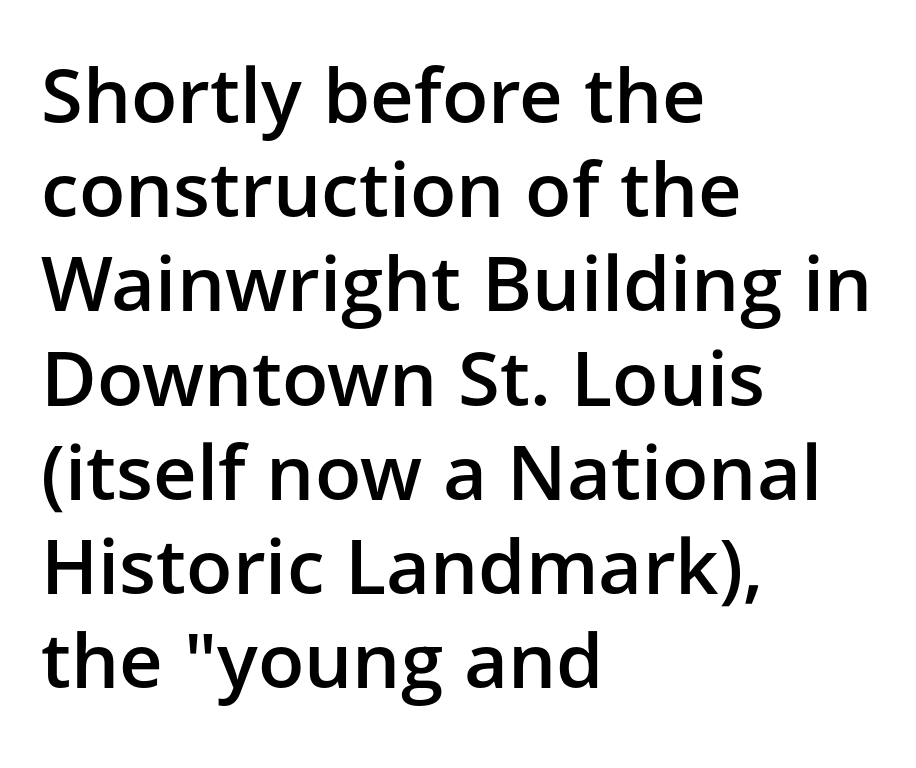
The image shows 76 px semibold sans-serif type, upright; set left-aligned, line spacing 1.24x, normal letter spacing, not underlined; low stroke contrast and a medium x-height.
